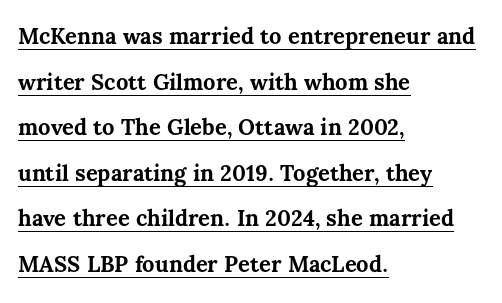
{"italic": "no", "bold": "yes", "underline": "yes", "align": "left", "line_spacing": "loose", "line_spacing_ratio": 2.07, "letter_spacing": "normal", "letter_spacing_em": 0.0, "glyph_px": 22}
